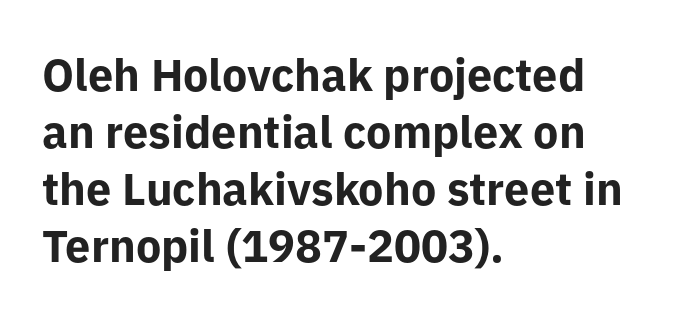
{"serif": "no", "italic": "no", "bold": "yes", "weight": "bold", "width": "normal", "stroke_contrast": "low", "x_height": "medium", "monospaced": "no", "underline": "no", "align": "left", "line_spacing": "normal", "line_spacing_ratio": 1.27, "letter_spacing": "normal", "letter_spacing_em": 0.0, "glyph_px": 45}
